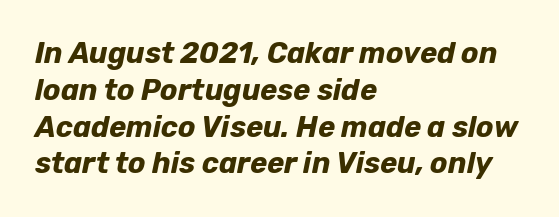
Q: Is the text bold? A: Yes.
Q: Is the text italic (slanted)? A: Yes, it leans right by about 12 degrees.
Q: Is the text underlined? A: No.
Q: How is the paragraph aligned? A: Left-aligned.
Q: Is the spacing between letters normal or unusually wide? A: Normal.
Q: Is the spacing between lines tight, normal or loose? A: Normal.
Q: Width (condensed, normal, or wide)? A: Normal.
Q: Stroke contrast? A: Low.
Q: x-height? A: Medium.
Q: Monospaced? A: No.
